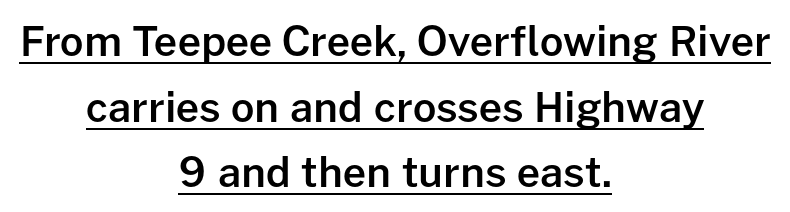
No italicization has been applied; the sample stays upright. This is sans-serif lettering, the kind often seen on screens and signage. Short and long lines alike share a common midpoint. Looks like someone drew a line under every word here.
